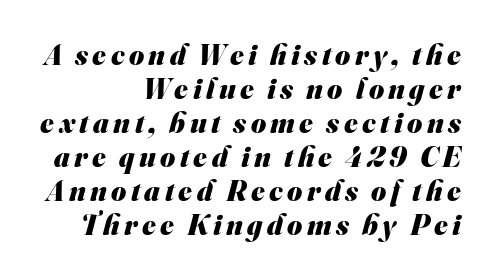
Q: Is the text bold? A: Yes.
Q: Is the typeface a serif or a sans-serif typeface? A: Sans-serif.
Q: Is the text underlined? A: No.
Q: How is the paragraph aligned? A: Right-aligned.
Q: Width (condensed, normal, or wide)? A: Normal.
Q: Stroke contrast? A: Medium.
Q: x-height? A: Small.
Q: Monospaced? A: No.
